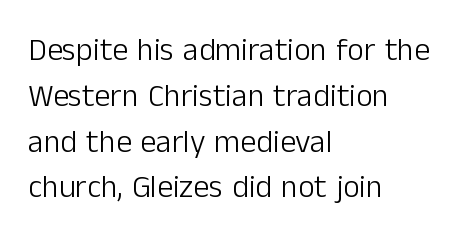
Q: Is the text bold? A: No.
Q: Is the text italic (slanted)? A: No, it is upright.
Q: Is the typeface a serif or a sans-serif typeface? A: Sans-serif.
Q: Is the text underlined? A: No.
Q: How is the paragraph aligned? A: Left-aligned.
Q: Is the spacing between letters normal or unusually wide? A: Normal.
Q: Is the spacing between lines tight, normal or loose? A: Normal.
Q: Width (condensed, normal, or wide)? A: Normal.
Q: Stroke contrast? A: Low.
Q: x-height? A: Medium.
Q: Monospaced? A: No.
